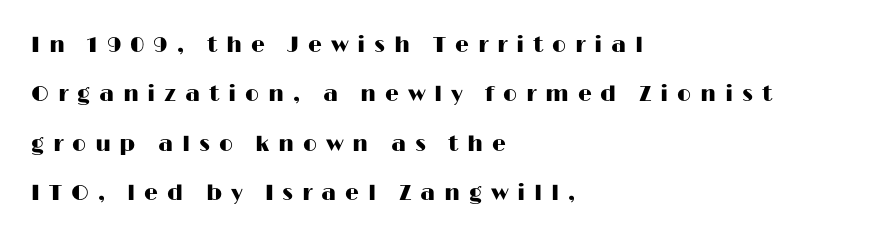
Q: Is the text italic (slanted)? A: No, it is upright.
Q: Is the text underlined? A: No.
Q: How is the paragraph aligned? A: Left-aligned.
Q: Is the spacing between letters normal or unusually wide? A: Unusually wide.
Q: Is the spacing between lines tight, normal or loose? A: Loose.
